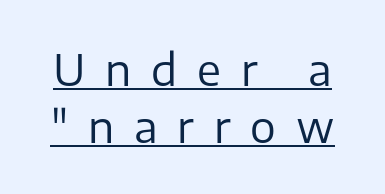
Look at the tracking — it's clearly loosened, letters drifting apart. Stroke mass is kept to a normal reading level or below. Successive baselines arrive at the customary interval. Somebody hit Ctrl+U on this one — the words are underlined.
